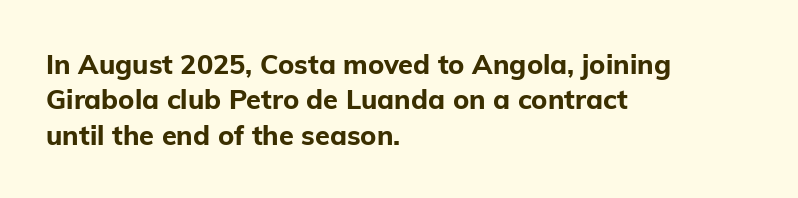
The image shows 27 px bold type, upright; set left-aligned, normal line spacing (1.31x), normal letter spacing, not underlined.
